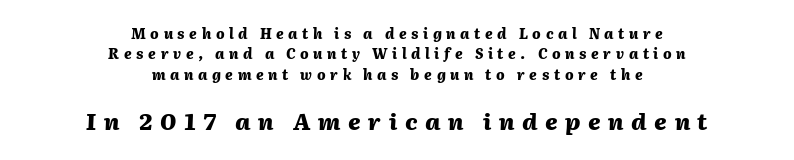
{"italic": "yes", "lean": "right", "slant_degrees": 2, "bold": "yes", "underline": "no", "align": "center", "line_spacing": "normal", "line_spacing_ratio": 1.46, "letter_spacing": "wide", "letter_spacing_em": 0.33, "larger_block": "second", "size_ratio": 1.64, "glyph_px": 23}
